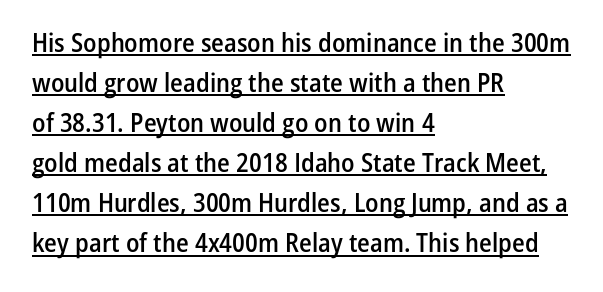
Summary of vertical rhythm: regular, with standard interline spacing. A typographer would call this underscored text. Glyph-to-glyph distance matches everyday printed text. What weight is shown? A semibold, between regular and bold.
